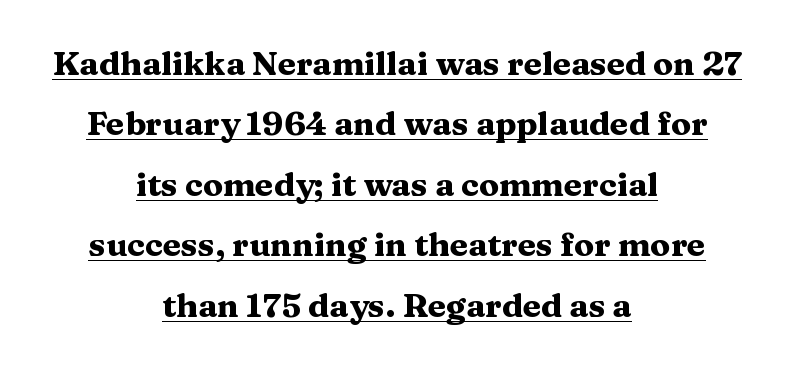
Looks like regular typesetting: each glyph gets only the width it needs. Bold? Absolutely — the strokes are thick and heavy. The text was rendered using a seriffed face with decorative stroke endings. Honestly, the letter spacing is just normal — you wouldn't notice it. These lines stack symmetrically, like a column narrowing and widening about its center.
